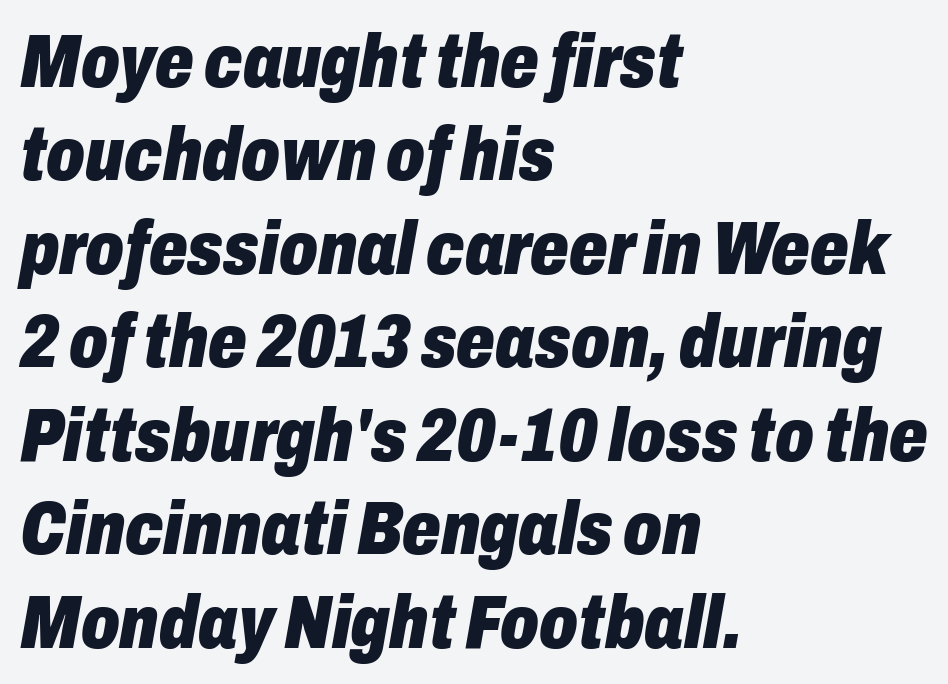
Note the varied advance widths — an 'i' is clearly narrower than an 'm'. Typesetter's note: full bold, strokes at maximum text heaviness. No word sits above an underline. Between one letter and the next there's only the usual sliver of space. Notice how the passage keeps a crisp vertical edge on the left only.
